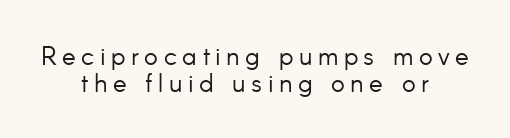
The image shows 26 px text type, upright; set centered, tight line spacing (1.05x), unusually wide letter spacing (+0.21 em), not underlined.
